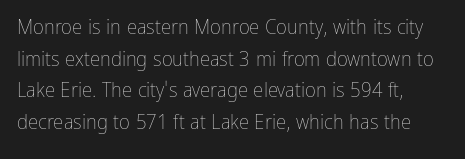
The image shows 21 px text type, upright; set left-aligned, normal line spacing (1.51x), normal letter spacing, not underlined.
